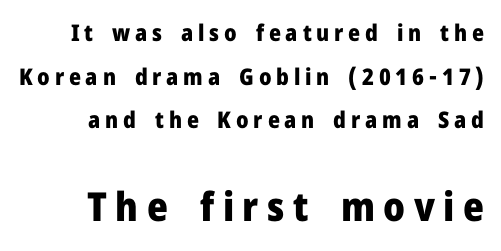
{"serif": "no", "italic": "no", "bold": "yes", "weight": "heavy", "width": "normal", "stroke_contrast": "low", "x_height": "medium", "monospaced": "no", "underline": "no", "line_spacing": "loose", "line_spacing_ratio": 1.9, "letter_spacing": "wide", "letter_spacing_em": 0.21, "larger_block": "second", "size_ratio": 1.74, "glyph_px": 40}
